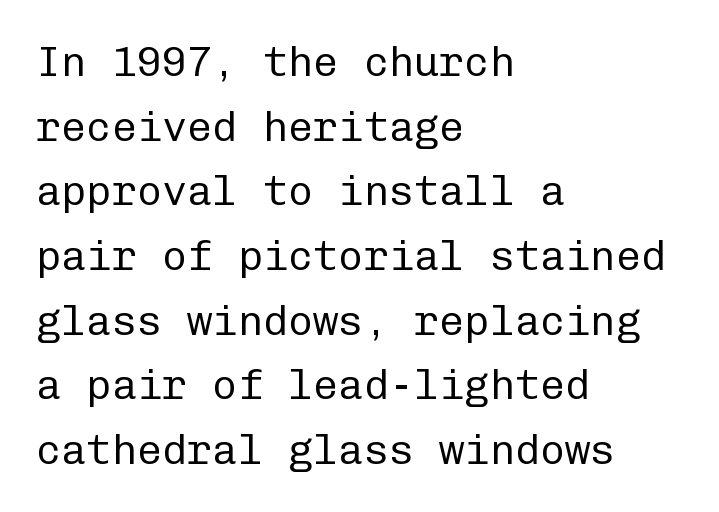
{"serif": "no", "italic": "no", "bold": "no", "weight": "regular", "width": "normal", "stroke_contrast": "low", "x_height": "medium", "monospaced": "yes", "underline": "no", "align": "left", "line_spacing": "normal", "line_spacing_ratio": 1.54, "letter_spacing": "normal", "letter_spacing_em": 0.0, "glyph_px": 42}
